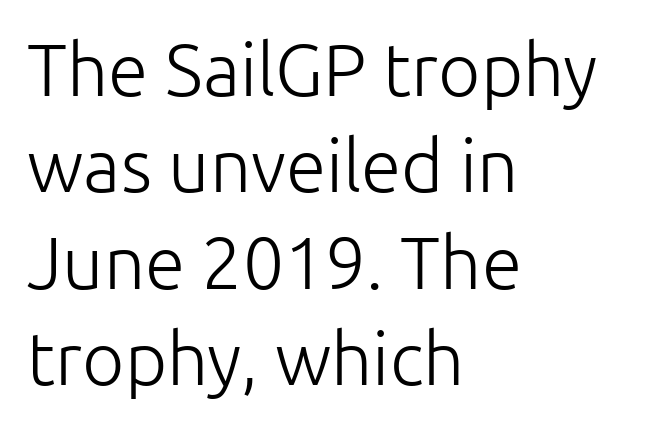
Quick note: underline off. A typesetter would call this proportional, since set widths differ per character. Line starts are locked; line ends wander. Rows of type keep a routine distance in the vertical direction. Every character sits straight up, as roman type does. Heaviness? Minimal to ordinary, like unemphasized prose.
